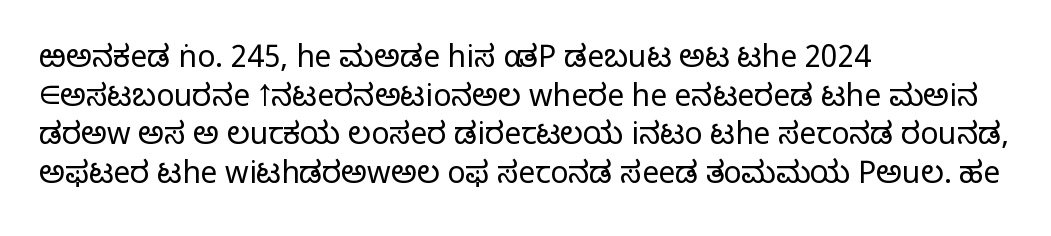
{"serif": "no", "italic": "no", "bold": "no", "weight": "light", "width": "normal", "stroke_contrast": "low", "x_height": "medium", "monospaced": "no", "underline": "no", "align": "left", "line_spacing": "normal", "line_spacing_ratio": 1.29, "letter_spacing": "normal", "letter_spacing_em": 0.0, "glyph_px": 30}
